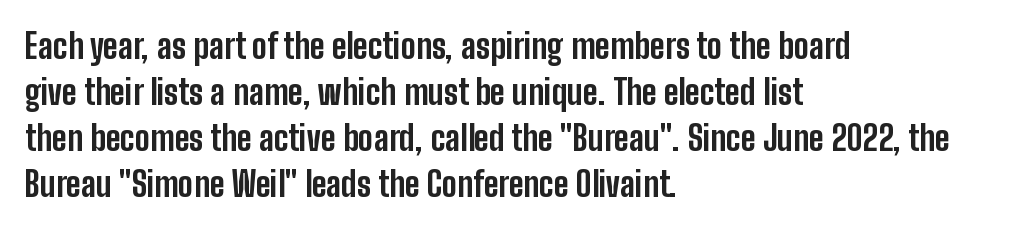
Q: Is the text bold? A: Yes.
Q: Is the text italic (slanted)? A: No, it is upright.
Q: Is the typeface a serif or a sans-serif typeface? A: Sans-serif.
Q: Is the text underlined? A: No.
Q: How is the paragraph aligned? A: Left-aligned.
Q: Is the spacing between letters normal or unusually wide? A: Normal.
Q: Is the spacing between lines tight, normal or loose? A: Normal.
Q: Width (condensed, normal, or wide)? A: Condensed.
Q: Stroke contrast? A: Low.
Q: x-height? A: Medium.
Q: Monospaced? A: No.
